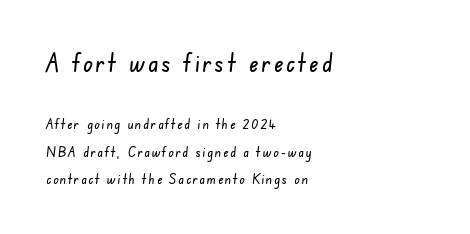
{"underline": "no", "align": "left", "line_spacing": "loose", "line_spacing_ratio": 1.94, "larger_block": "first", "size_ratio": 1.79, "glyph_px": 25}
